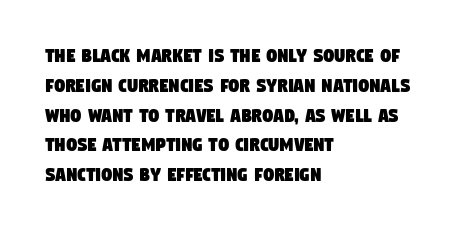
Line spacing here is normal. Default kerning and tracking; the words read as compact shapes. Which margin do the lines hug? The left one — the right edge is uneven. Check the space under the baseline: it is left empty.
